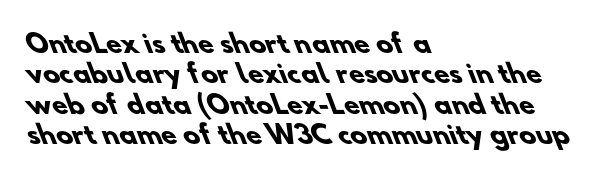
Q: Is the text bold? A: Yes.
Q: Is the text underlined? A: No.
Q: How is the paragraph aligned? A: Left-aligned.
Q: Is the spacing between letters normal or unusually wide? A: Normal.
